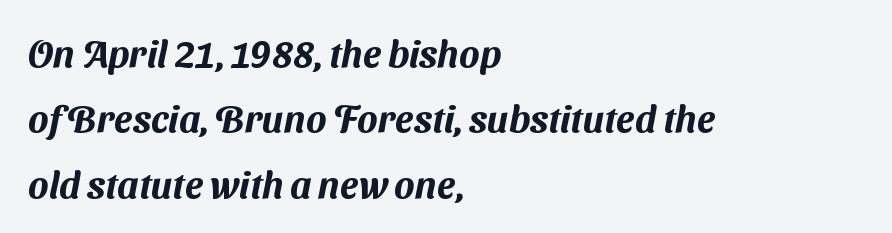
Q: Is the typeface a serif or a sans-serif typeface? A: Sans-serif.
Q: Is the text underlined? A: No.
Q: How is the paragraph aligned? A: Left-aligned.
Q: Is the spacing between letters normal or unusually wide? A: Normal.
Q: Width (condensed, normal, or wide)? A: Normal.
Q: Stroke contrast? A: Medium.
Q: x-height? A: Medium.
Q: Monospaced? A: No.
